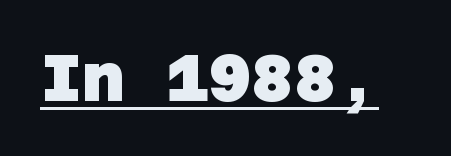
Pretty heavy lettering here — definitely bold. Caption: lettering with a line underneath. Nope, no serifs anywhere on these letters. Standard letterfit; no display-style spreading of the glyphs.
